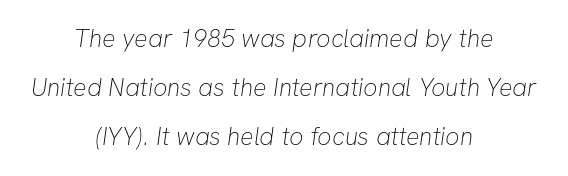
The image shows 25 px text type; set centered, loose line spacing (1.97x), normal letter spacing, not underlined.
